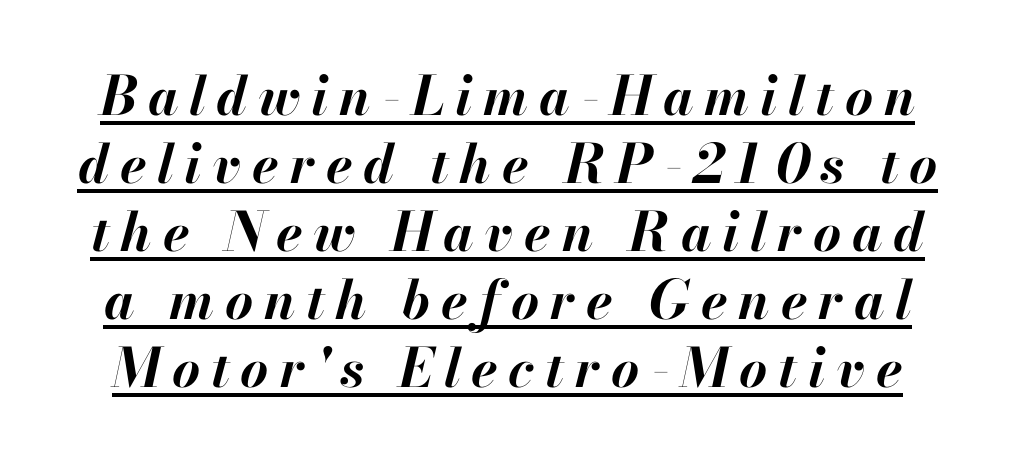
{"italic": "yes", "lean": "right", "slant_degrees": 13, "bold": "yes", "weight": "bold", "width": "normal", "stroke_contrast": "high", "x_height": "small", "monospaced": "no", "underline": "yes", "line_spacing": "normal", "line_spacing_ratio": 1.26, "letter_spacing": "wide", "letter_spacing_em": 0.2, "glyph_px": 54}
